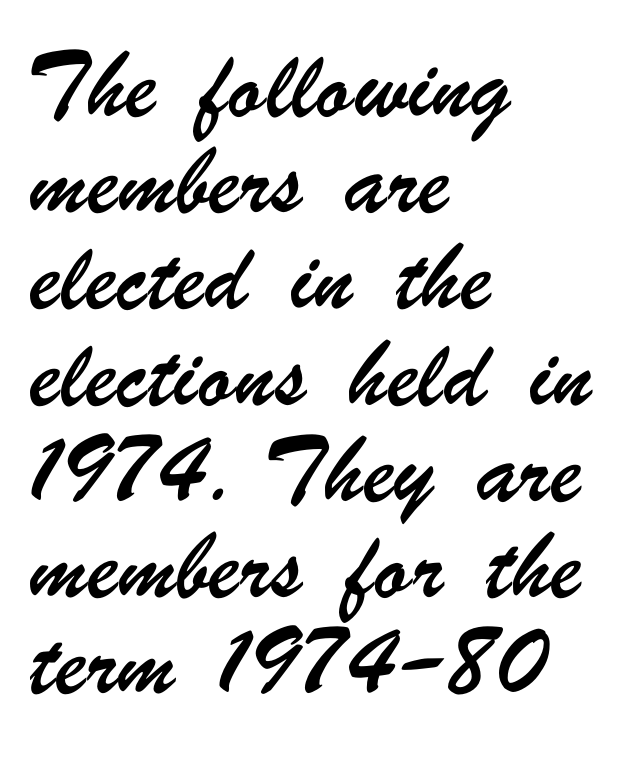
Q: Is the typeface a serif or a sans-serif typeface? A: Sans-serif.
Q: Is the text underlined? A: No.
Q: How is the paragraph aligned? A: Left-aligned.
Q: Is the spacing between letters normal or unusually wide? A: Normal.
Q: Is the spacing between lines tight, normal or loose? A: Loose.
Q: Width (condensed, normal, or wide)? A: Condensed.
Q: Stroke contrast? A: Low.
Q: x-height? A: Small.
Q: Monospaced? A: No.
